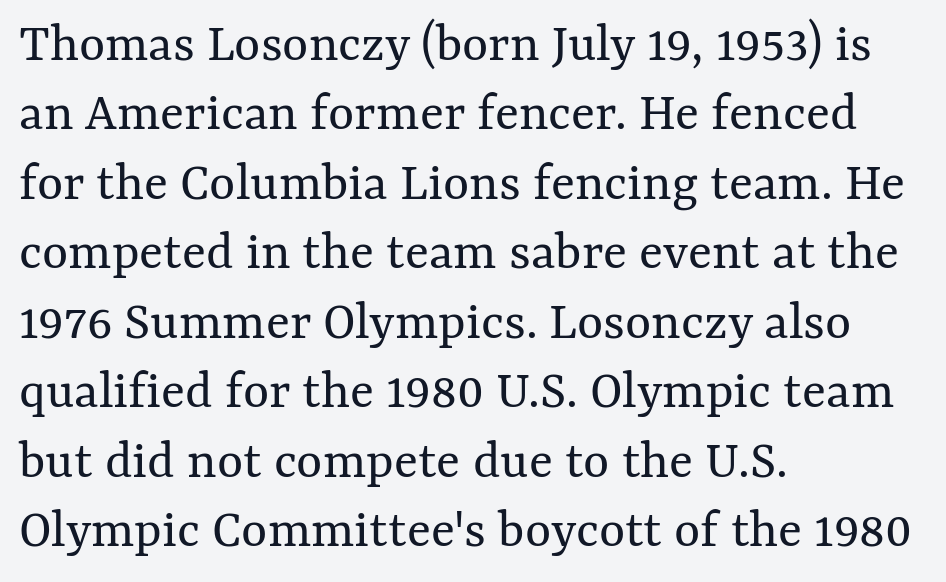
The face used here is proportionally spaced, like ordinary book or web type. No heavy texture on the line: the type isn't bold. A classic flush-left, rag-right setting is used for this passage. The type sits square on the baseline with zero lean. The passage shown is not underscored anywhere.
